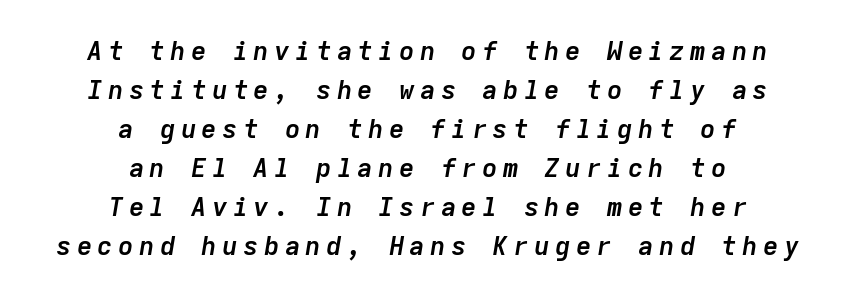
You'd pick this weight for a headline — it's a proper bold. The specimen reads as italic at a glance. In CSS terms this would be text-align: center. Display-style spreading of the glyphs; the letterfit is very open.
